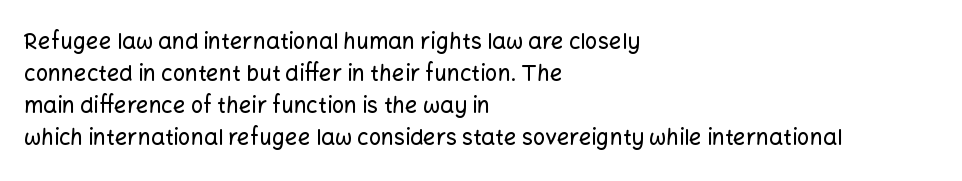
The image shows 22 px text type, upright; set left-aligned, normal line spacing (1.45x), normal letter spacing, not underlined.
